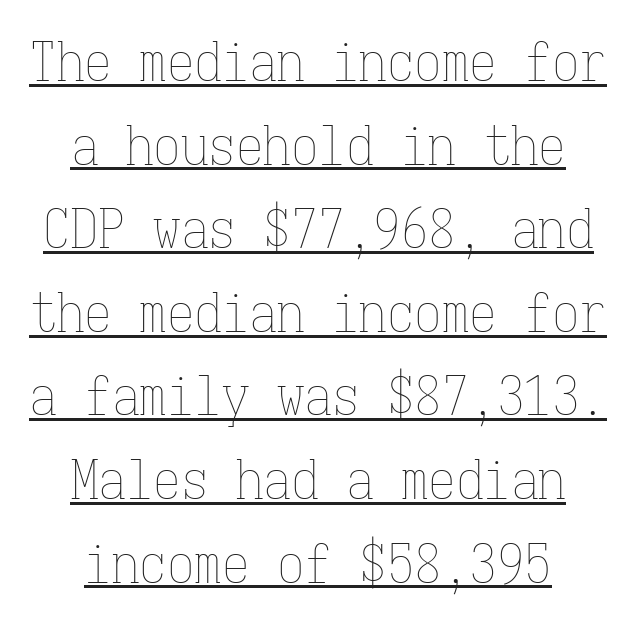
Q: Is the text bold? A: No.
Q: Is the text italic (slanted)? A: No, it is upright.
Q: Is the text underlined? A: Yes.
Q: Is the spacing between letters normal or unusually wide? A: Normal.
Q: Is the spacing between lines tight, normal or loose? A: Normal.
Q: Width (condensed, normal, or wide)? A: Condensed.
Q: Stroke contrast? A: Low.
Q: x-height? A: Medium.
Q: Monospaced? A: Yes.
